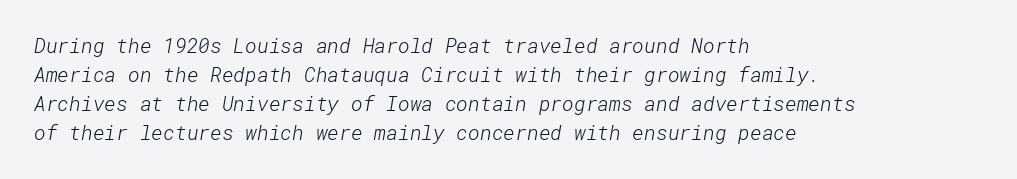
{"bold": "no", "underline": "no", "align": "left", "line_spacing": "normal", "line_spacing_ratio": 1.45, "letter_spacing": "normal", "letter_spacing_em": 0.0, "glyph_px": 20}
